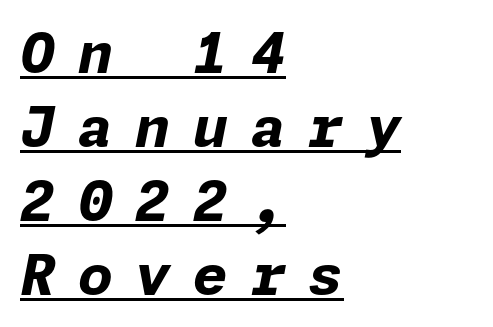
{"italic": "yes", "lean": "right", "slant_degrees": 11, "bold": "yes", "weight": "bold", "width": "normal", "stroke_contrast": "low", "x_height": "medium", "underline": "yes", "align": "left", "line_spacing": "normal", "line_spacing_ratio": 1.32, "letter_spacing": "wide", "letter_spacing_em": 0.41, "glyph_px": 56}
